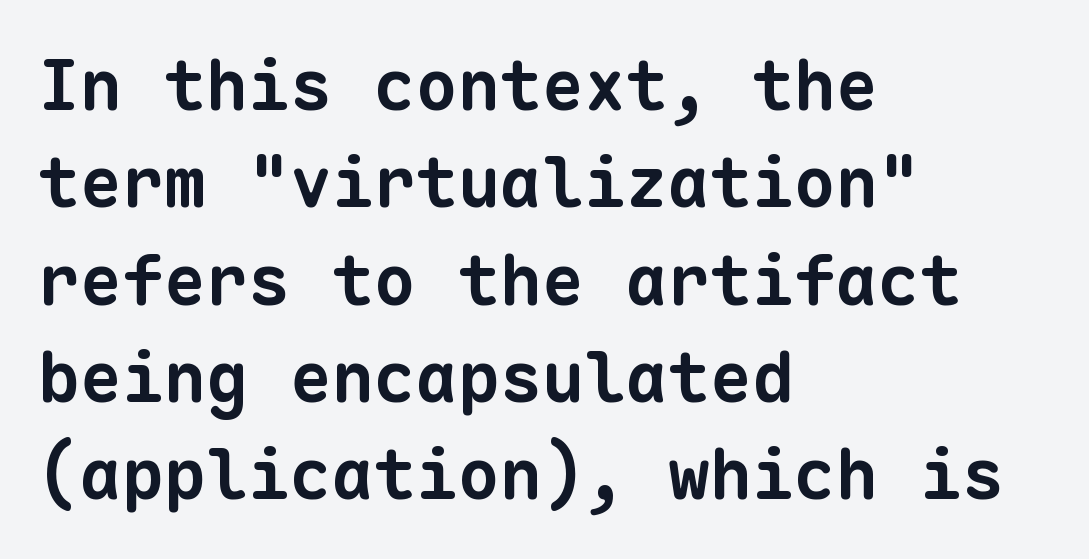
{"serif": "no", "bold": "yes", "weight": "bold", "width": "normal", "stroke_contrast": "low", "x_height": "medium", "monospaced": "yes", "underline": "no", "align": "left", "line_spacing": "normal", "line_spacing_ratio": 1.39, "letter_spacing": "normal", "letter_spacing_em": 0.0, "glyph_px": 70}
